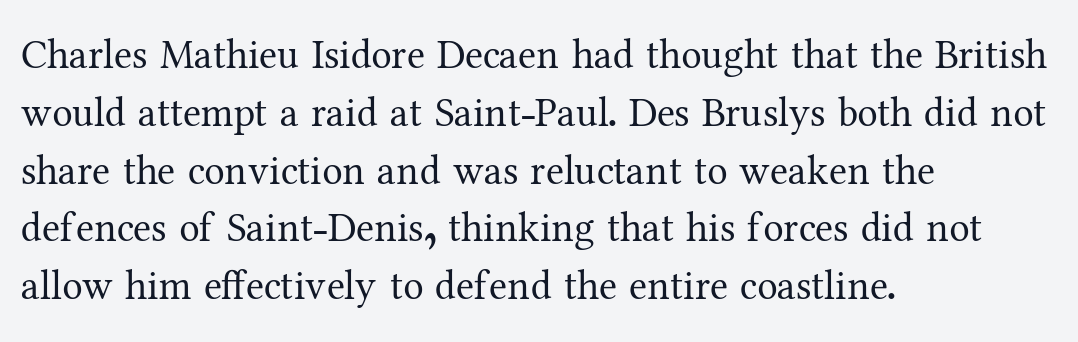
Q: Is the text bold? A: No.
Q: Is the text italic (slanted)? A: No, it is upright.
Q: Is the typeface a serif or a sans-serif typeface? A: Serif.
Q: Is the text underlined? A: No.
Q: How is the paragraph aligned? A: Left-aligned.
Q: Is the spacing between letters normal or unusually wide? A: Normal.
Q: Is the spacing between lines tight, normal or loose? A: Normal.
Q: Width (condensed, normal, or wide)? A: Normal.
Q: Stroke contrast? A: Medium.
Q: x-height? A: Medium.
Q: Monospaced? A: No.
